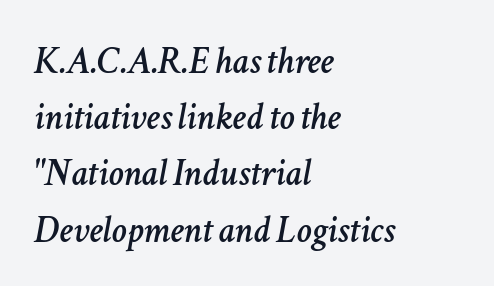
The image shows 38 px text type, italic (leaning right); set left-aligned, normal line spacing (1.48x), normal letter spacing, not underlined; low stroke contrast and a medium x-height.
